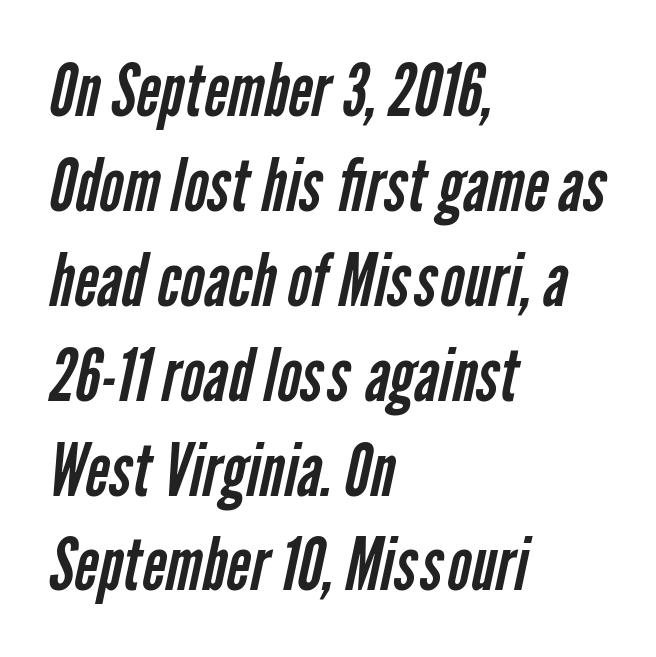
Q: Is the text bold? A: No.
Q: Is the typeface a serif or a sans-serif typeface? A: Sans-serif.
Q: Is the text underlined? A: No.
Q: How is the paragraph aligned? A: Left-aligned.
Q: Is the spacing between letters normal or unusually wide? A: Normal.
Q: Is the spacing between lines tight, normal or loose? A: Normal.
Q: Width (condensed, normal, or wide)? A: Condensed.
Q: Stroke contrast? A: Low.
Q: x-height? A: Medium.
Q: Monospaced? A: No.
